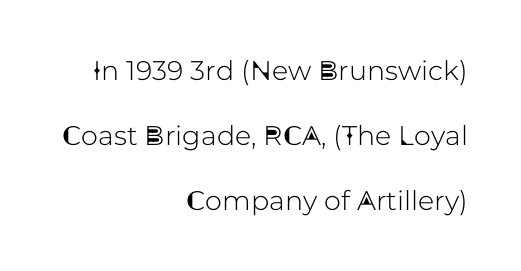
Words appear dense and cohesive because spacing is normal. Typeset ragged left — the right edge is the straight one. Unlike italic type, these characters show no tilt at all. Line spacing here is loose. Underline: absent.
